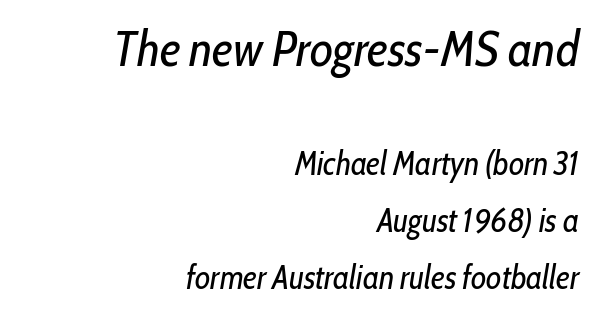
The image shows 50 px regular-weight, condensed type, italic (leaning right); set right-aligned, line spacing 1.72x, normal letter spacing, not underlined; the first (top) block is 1.52x larger; low stroke contrast and a medium x-height.
